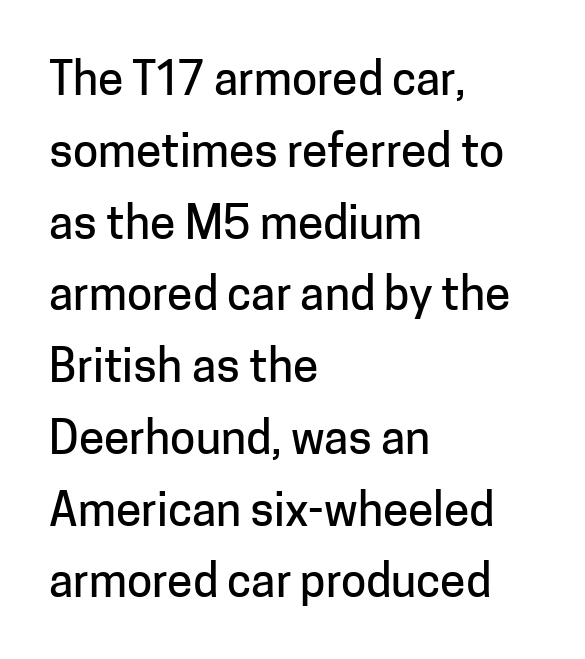
{"serif": "no", "italic": "no", "width": "normal", "stroke_contrast": "low", "x_height": "medium", "monospaced": "no", "underline": "no", "align": "left", "line_spacing": "normal", "line_spacing_ratio": 1.56, "letter_spacing": "normal", "letter_spacing_em": 0.0, "glyph_px": 46}
